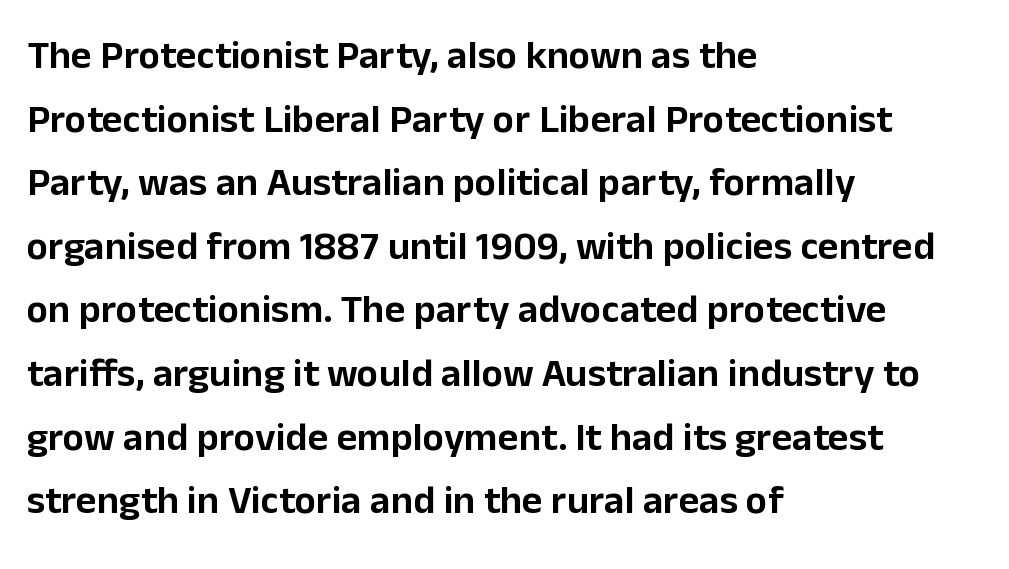
The letters advance in unequal steps, a hallmark of proportional type. There is no visible air inserted between adjacent glyphs. The passage is arranged the way most books set body copy — flush left. Italic? Not at all — the glyphs are vertical. The area under the type is left untouched.
